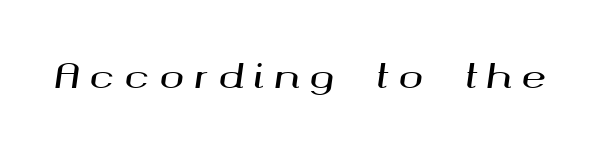
{"italic": "yes", "lean": "right", "slant_degrees": 8, "width": "wide", "stroke_contrast": "medium", "x_height": "medium", "monospaced": "no", "underline": "no", "letter_spacing": "wide", "letter_spacing_em": 0.31, "glyph_px": 33}
